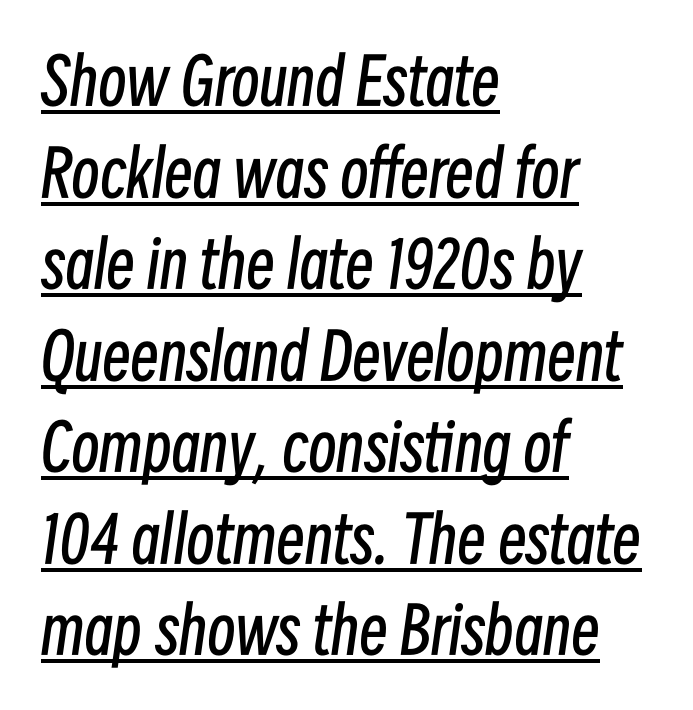
The image shows 64 px regular-weight, condensed type, italic (leaning right); set left-aligned, normal line spacing (1.43x), normal letter spacing, underlined; low stroke contrast and a medium x-height.
